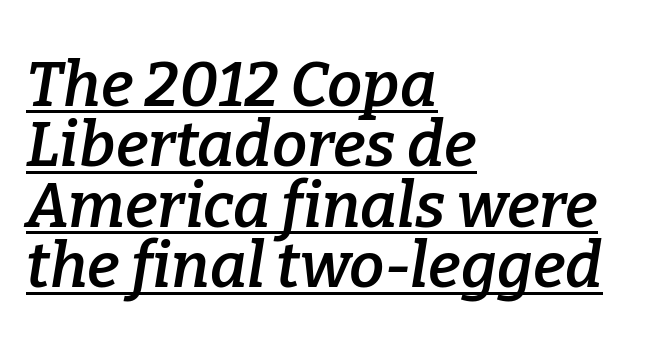
Q: Is the text bold? A: Semi-bold.
Q: Is the text italic (slanted)? A: Yes, it leans right by about 9 degrees.
Q: Is the typeface a serif or a sans-serif typeface? A: Serif.
Q: Is the text underlined? A: Yes.
Q: How is the paragraph aligned? A: Left-aligned.
Q: Is the spacing between letters normal or unusually wide? A: Normal.
Q: Is the spacing between lines tight, normal or loose? A: Tight.
Q: Width (condensed, normal, or wide)? A: Normal.
Q: Stroke contrast? A: Low.
Q: x-height? A: Medium.
Q: Monospaced? A: No.
